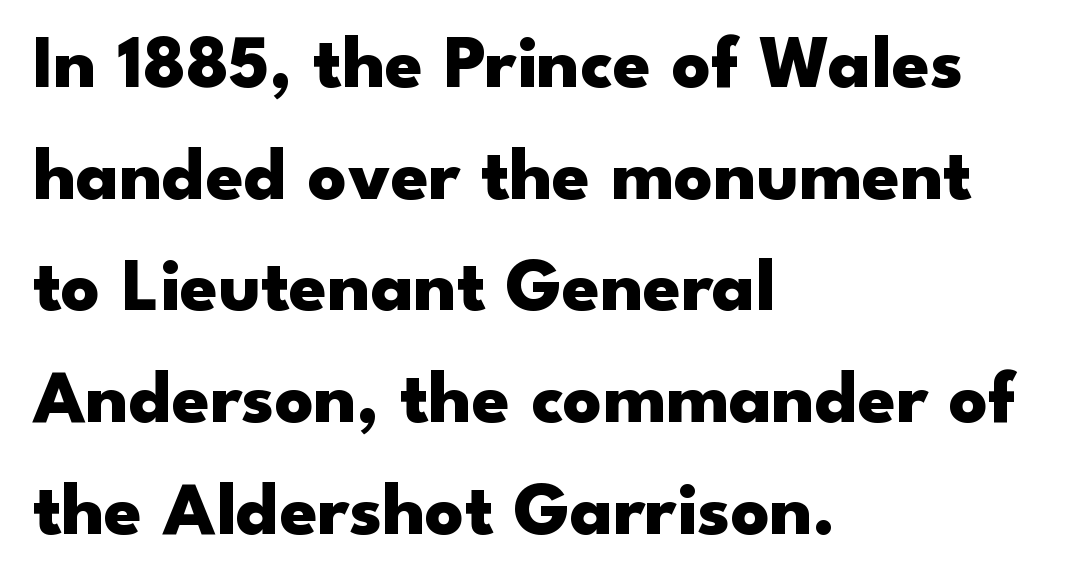
The image shows 76 px heavy, wide sans-serif type, upright; set left-aligned, normal line spacing (1.47x), normal letter spacing, not underlined; low stroke contrast and a small x-height.
